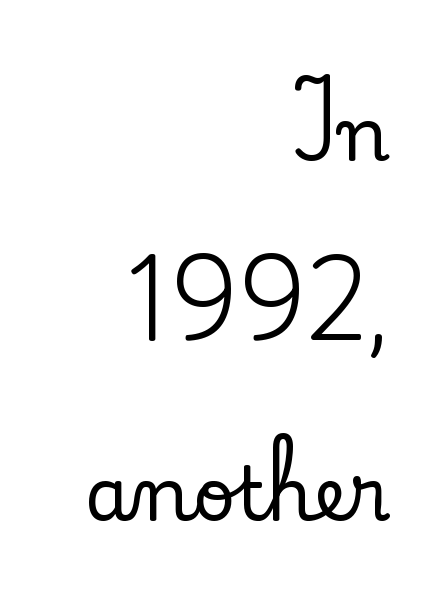
Glance below the letters and you will spot only blank space. Do the characters align in a grid? No, the font is proportional. This rendering uses right alignment, leaving the left contour irregular. The axis of the letterforms is exactly vertical. Small tapered or slab feet sit at the stroke ends, so this counts as serif. Compared with typical paragraphs, the rows here are farther apart.
